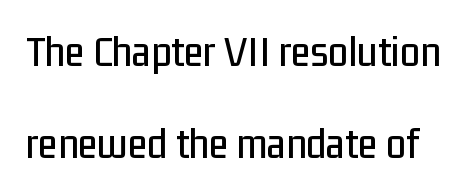
{"serif": "no", "italic": "no", "width": "condensed", "stroke_contrast": "low", "x_height": "medium", "monospaced": "no", "underline": "no", "line_spacing": "loose", "line_spacing_ratio": 2.05, "letter_spacing": "normal", "letter_spacing_em": 0.0, "glyph_px": 45}
